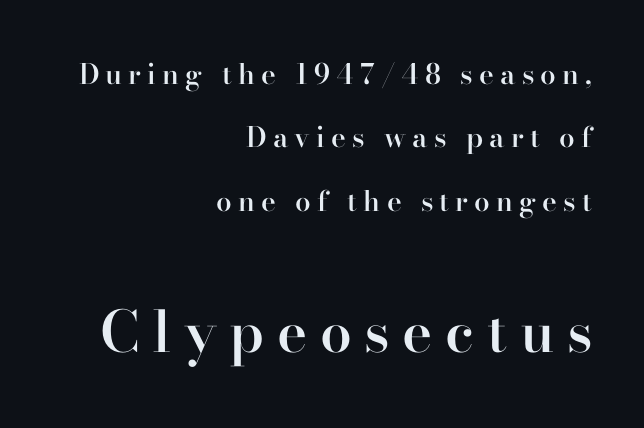
The image shows 57 px semibold serif type, upright; set right-aligned, loose line spacing (2.26x), unusually wide letter spacing (+0.22 em), not underlined; the second (bottom) block is 2.04x larger; high stroke contrast and a small x-height.
